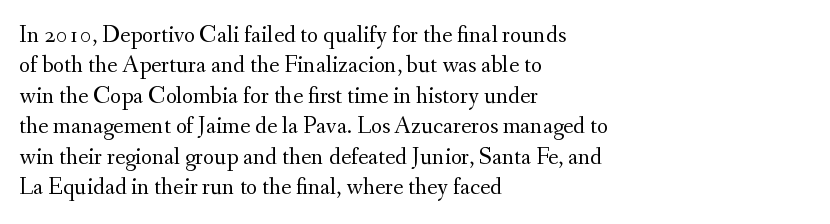
The image shows 24 px text type, upright; set left-aligned, normal line spacing (1.27x), normal letter spacing, not underlined.
